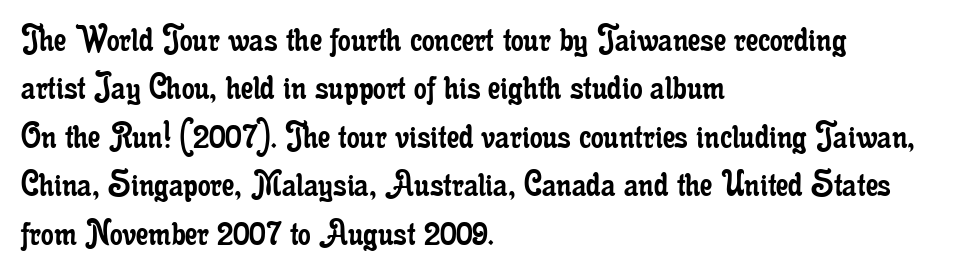
Bold? No — there's no thickening of the strokes. This sample has the flowing, uneven cadence of proportional lettering. One-word summary of the alignment: left. No word sits above an underline. Italic: no, the glyphs are upright roman. Standard letterfit; no display-style spreading of the glyphs.
